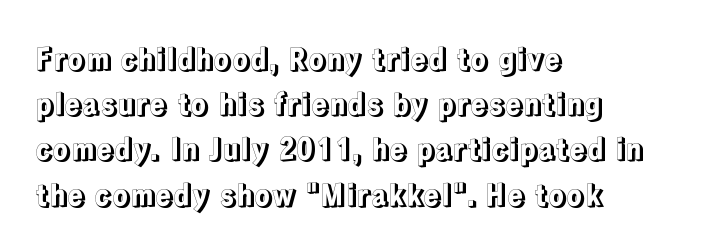
{"italic": "no", "width": "normal", "x_height": "medium", "monospaced": "no", "underline": "no", "align": "left", "line_spacing": "normal", "line_spacing_ratio": 1.56, "letter_spacing": "normal", "letter_spacing_em": 0.0, "glyph_px": 29}
